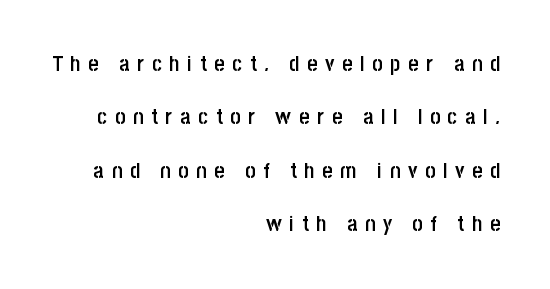
The string is rendered with underlining switched off. The letters stand upright; this is a roman face. The setting favours the right margin, as signatures and pull-quotes sometimes do. Reading down the column, the eye jumps a long way to each next line. Someone cranked the tracking dial way up on this one. Is the type bold? Partly — it's a semibold, heavier than regular but not fully bold.
